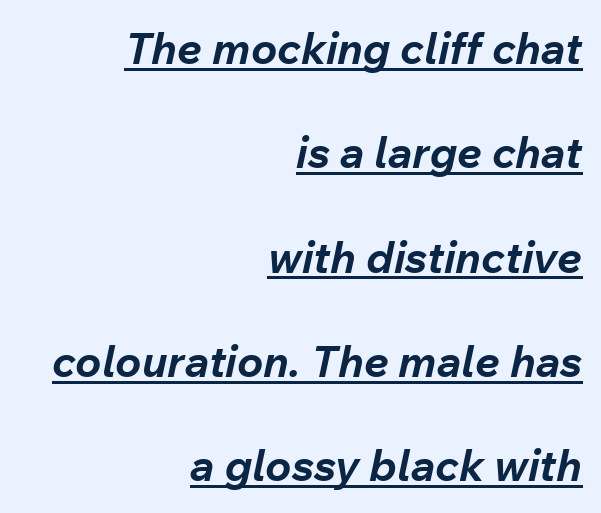
The image shows 44 px bold type, italic (leaning right); set right-aligned, loose line spacing (2.37x), normal letter spacing, underlined; low stroke contrast and a medium x-height.
